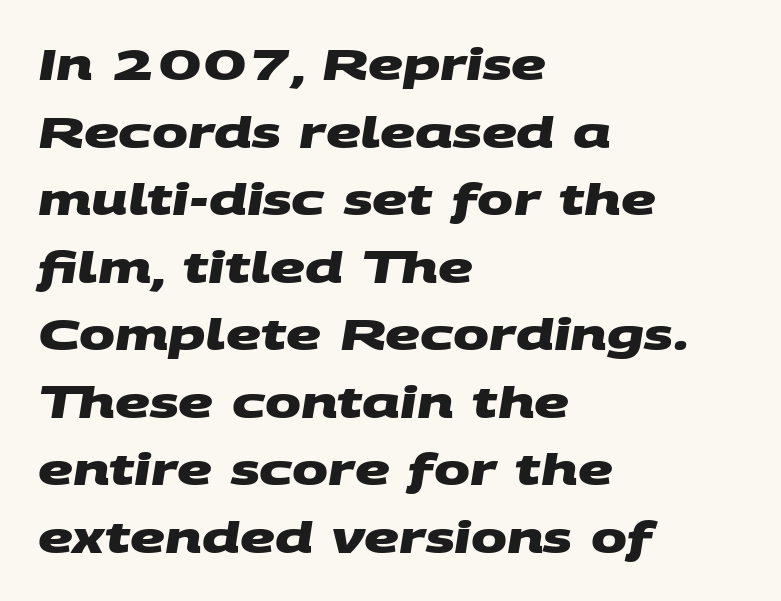
I'd call this a sans setting — the letters go barefoot. The sample has been set heavy, in full bold. How would I describe the line gaps? Plain and ordinary. The area under the type is left untouched. The rendering anchors every line to the left-hand side.
